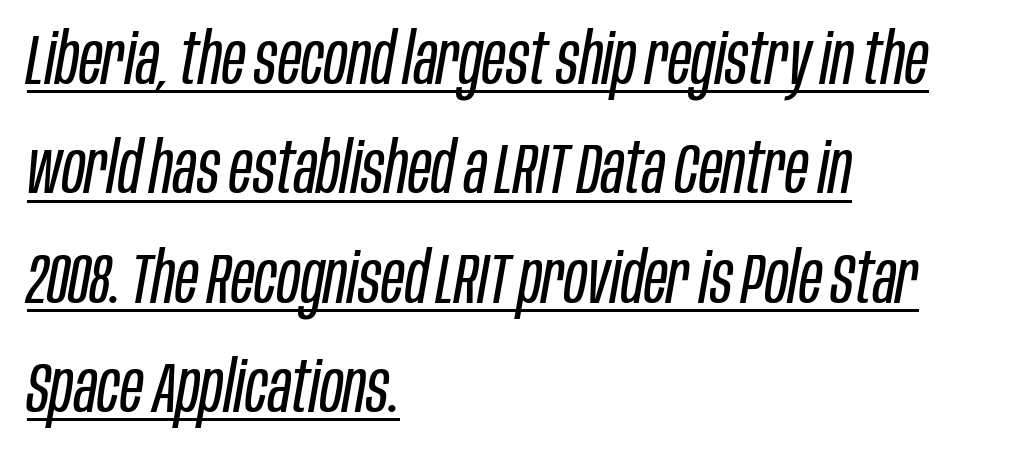
{"italic": "yes", "lean": "right", "slant_degrees": 10, "bold": "no", "weight": "regular", "width": "condensed", "stroke_contrast": "low", "x_height": "large", "monospaced": "no", "underline": "yes", "align": "left", "line_spacing": "normal", "line_spacing_ratio": 1.54, "letter_spacing": "normal", "letter_spacing_em": 0.0, "glyph_px": 71}
